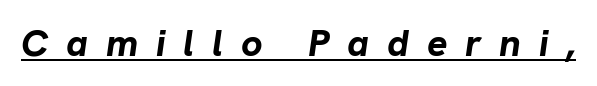
The image shows 38 px bold type, italic (leaning right); set unusually wide letter spacing (+0.47 em), underlined; low stroke contrast and a medium x-height.
